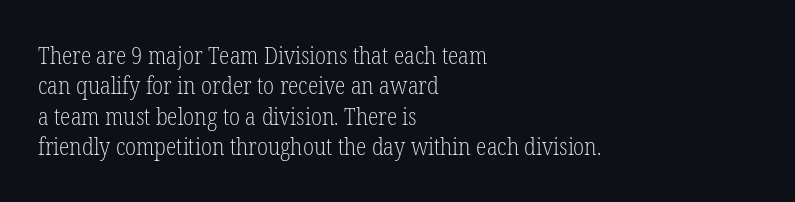
{"italic": "no", "bold": "no", "underline": "no", "align": "left", "line_spacing": "normal", "line_spacing_ratio": 1.27, "letter_spacing": "normal", "letter_spacing_em": 0.0, "glyph_px": 24}
